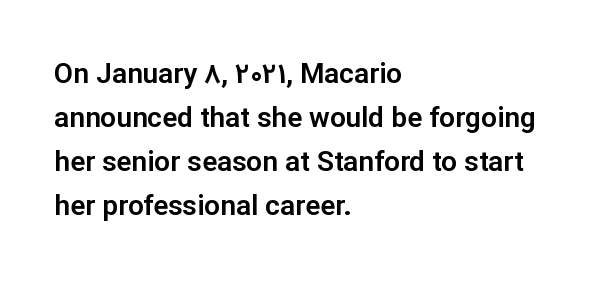
{"serif": "no", "italic": "no", "width": "normal", "stroke_contrast": "low", "x_height": "medium", "monospaced": "no", "underline": "no", "align": "left", "line_spacing": "normal", "line_spacing_ratio": 1.57, "letter_spacing": "normal", "letter_spacing_em": 0.0, "glyph_px": 28}
